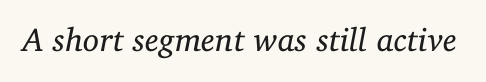
{"serif": "yes", "italic": "yes", "lean": "right", "slant_degrees": 11, "bold": "no", "weight": "regular", "width": "normal", "stroke_contrast": "low", "x_height": "medium", "monospaced": "no", "underline": "no", "letter_spacing": "normal", "letter_spacing_em": 0.0, "glyph_px": 33}
